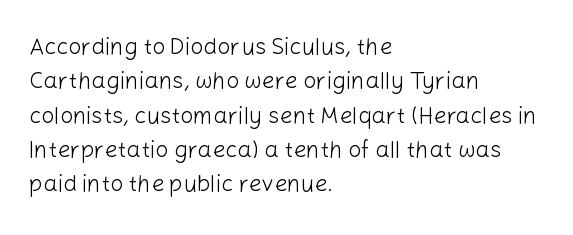
The vertical gap from one line to the next is medium. These lines were composed using upright roman letters. Horizontal alignment here is leftward, the default for most running prose. The gaps between neighbouring characters are ordinary and unremarkable. Weight: regular or lighter.
